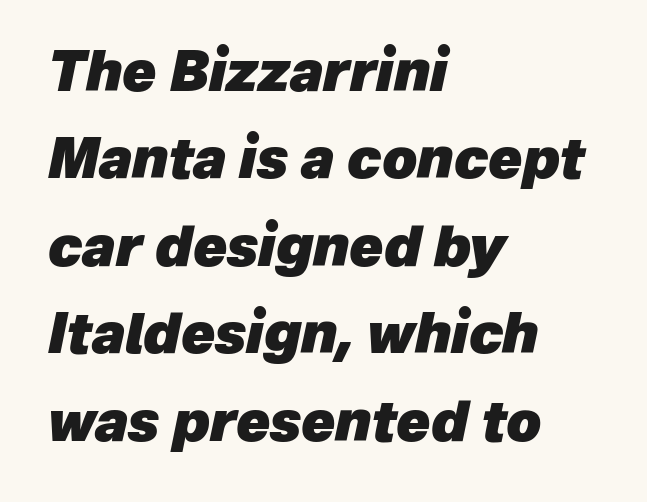
Q: Is the text bold? A: Yes.
Q: Is the text italic (slanted)? A: Yes, it leans right by about 12 degrees.
Q: Is the text underlined? A: No.
Q: How is the paragraph aligned? A: Left-aligned.
Q: Is the spacing between letters normal or unusually wide? A: Normal.
Q: Is the spacing between lines tight, normal or loose? A: Normal.
Q: Width (condensed, normal, or wide)? A: Normal.
Q: Stroke contrast? A: Low.
Q: x-height? A: Medium.
Q: Monospaced? A: No.
